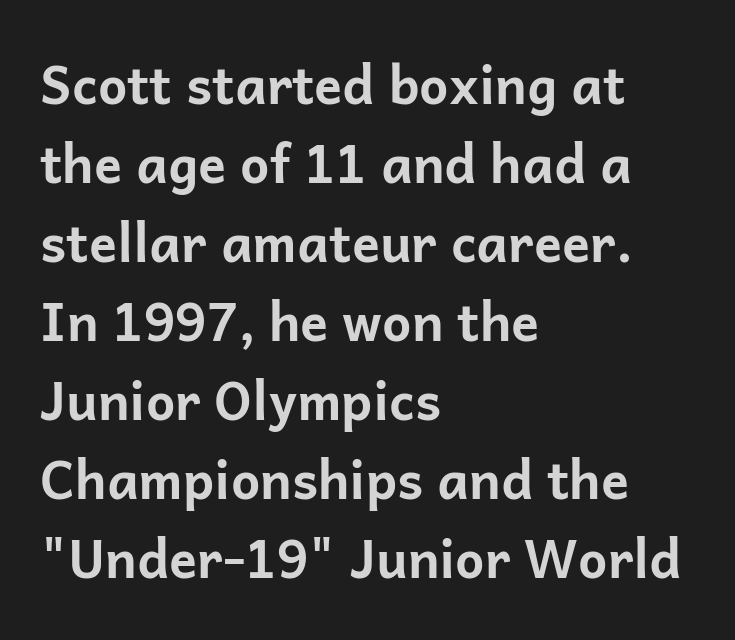
Spacing verdict: proportional, widths tailored to each character. Heavy-handed strokes throughout: this text is bold. Serif or sans? Sans — the stroke terminals are bare. Honestly, the letter spacing is just normal — you wouldn't notice it.
